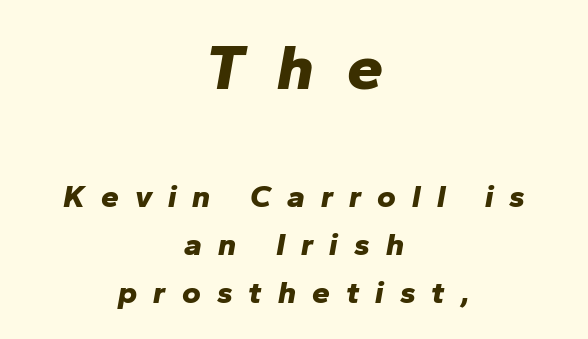
The image shows 65 px bold type, italic (leaning right); set centered, normal line spacing (1.5x), unusually wide letter spacing (+0.5 em), not underlined; the first (top) block is 2.03x larger; low stroke contrast and a medium x-height.
